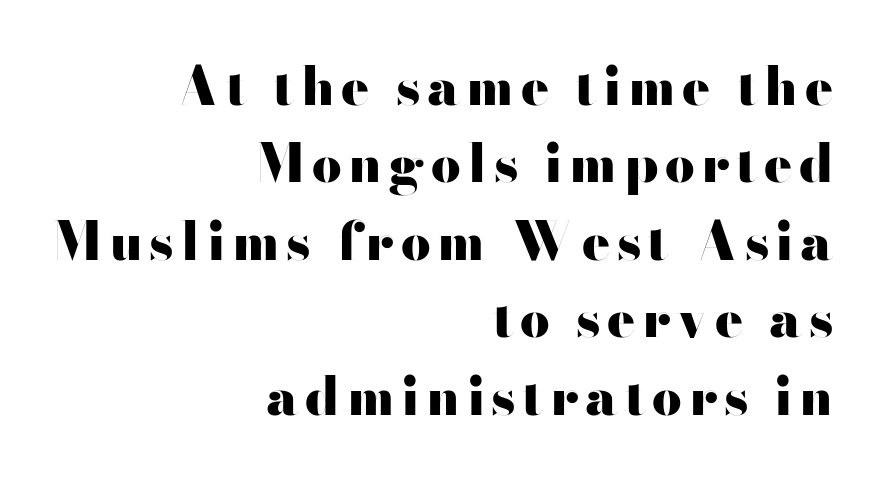
The passage shown is emphatically bold. A bare baseline throughout the passage. Each letter keeps its own natural width here, so spacing adapts to shape. Casual observation: everything's shoved over to the right. When letters stand straight like this, we call the style roman or upright.
